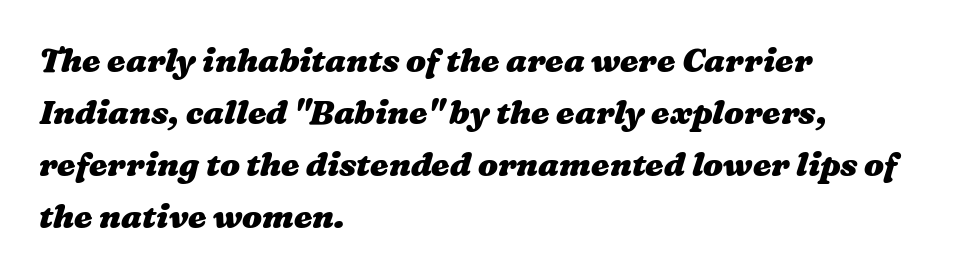
{"bold": "yes", "weight": "heavy", "width": "wide", "stroke_contrast": "medium", "x_height": "medium", "monospaced": "no", "underline": "no", "align": "left", "line_spacing": "normal", "line_spacing_ratio": 1.58, "letter_spacing": "normal", "letter_spacing_em": 0.0, "glyph_px": 33}
